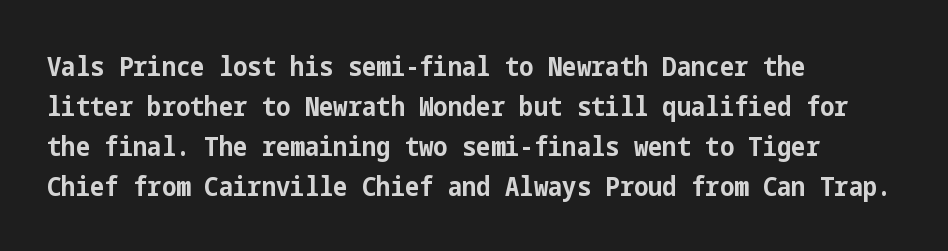
The image shows 27 px bold type, upright; set left-aligned, normal line spacing (1.48x), normal letter spacing, not underlined.
